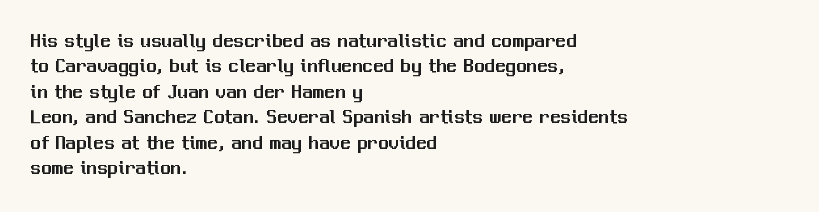
{"italic": "no", "underline": "no", "align": "left", "line_spacing_ratio": 1.21, "letter_spacing": "normal", "letter_spacing_em": 0.0, "glyph_px": 21}
